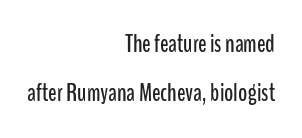
The image shows 25 px text type, upright; set right-aligned, loose line spacing (1.98x), normal letter spacing, not underlined.
